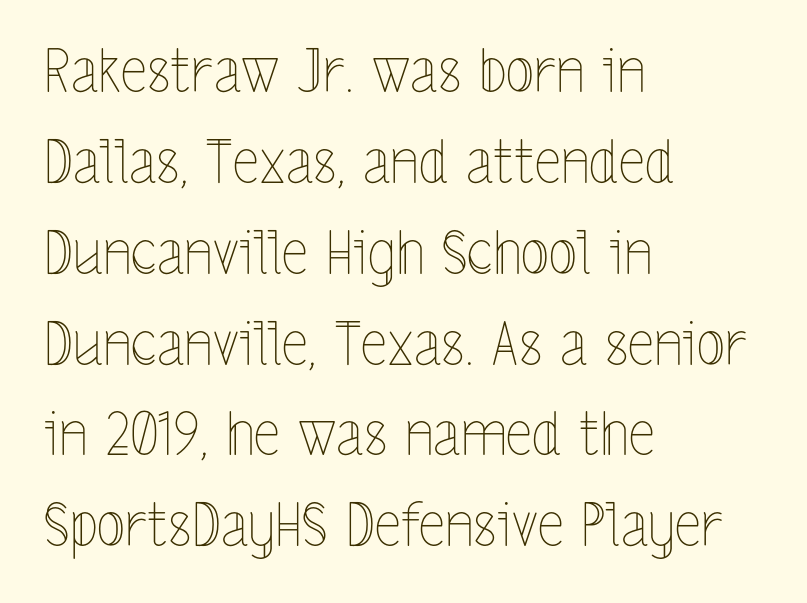
{"italic": "no", "bold": "no", "weight": "thin", "width": "condensed", "x_height": "medium", "monospaced": "no", "underline": "no", "align": "left", "line_spacing": "normal", "line_spacing_ratio": 1.54, "letter_spacing": "normal", "letter_spacing_em": 0.0, "glyph_px": 59}
